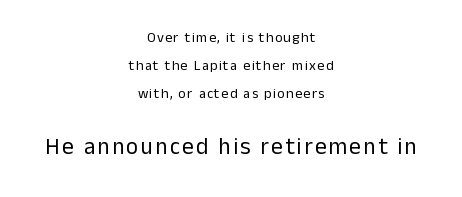
{"italic": "no", "bold": "no", "underline": "no", "align": "center", "line_spacing": "loose", "line_spacing_ratio": 2.01, "larger_block": "second", "size_ratio": 1.64, "glyph_px": 23}
